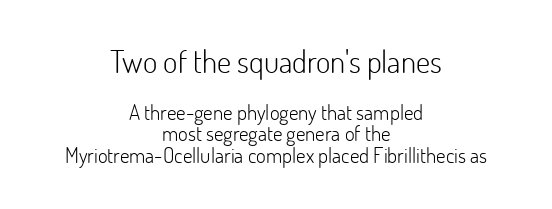
Q: Is the text bold? A: No.
Q: Is the text italic (slanted)? A: No, it is upright.
Q: Is the typeface a serif or a sans-serif typeface? A: Sans-serif.
Q: Is the text underlined? A: No.
Q: How is the paragraph aligned? A: Centered.
Q: Is the spacing between letters normal or unusually wide? A: Normal.
Q: Is the spacing between lines tight, normal or loose? A: Tight.
Q: Which block of text is set in a larger size, the first (top) or the second (bottom)? A: The first (top) one.
Q: Width (condensed, normal, or wide)? A: Normal.
Q: Stroke contrast? A: Low.
Q: x-height? A: Small.
Q: Monospaced? A: No.
